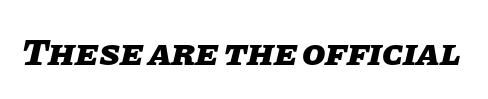
The letters sit at their default tracking, neither squeezed nor spread. Note the varied advance widths — an 'i' is clearly narrower than an 'm'. This sample uses an oblique cut, with every glyph tilted off the vertical. Check under the words: just untouched page. Does the weight exceed regular? Yes, all the way to bold.
